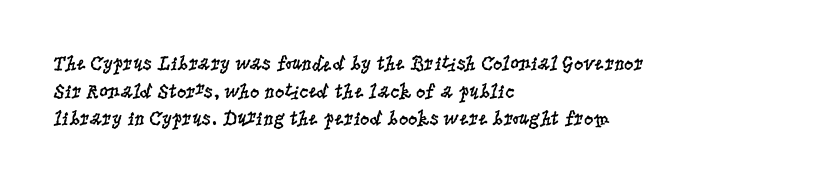
{"bold": "no", "underline": "no", "align": "left", "line_spacing": "normal", "line_spacing_ratio": 1.32, "letter_spacing": "normal", "letter_spacing_em": 0.0, "glyph_px": 21}
